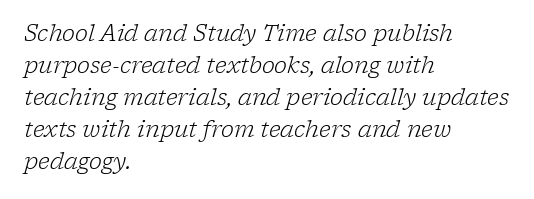
Q: Is the text bold? A: No.
Q: Is the text italic (slanted)? A: Yes, it leans right by about 17 degrees.
Q: Is the text underlined? A: No.
Q: How is the paragraph aligned? A: Left-aligned.
Q: Is the spacing between letters normal or unusually wide? A: Normal.
Q: Is the spacing between lines tight, normal or loose? A: Normal.
